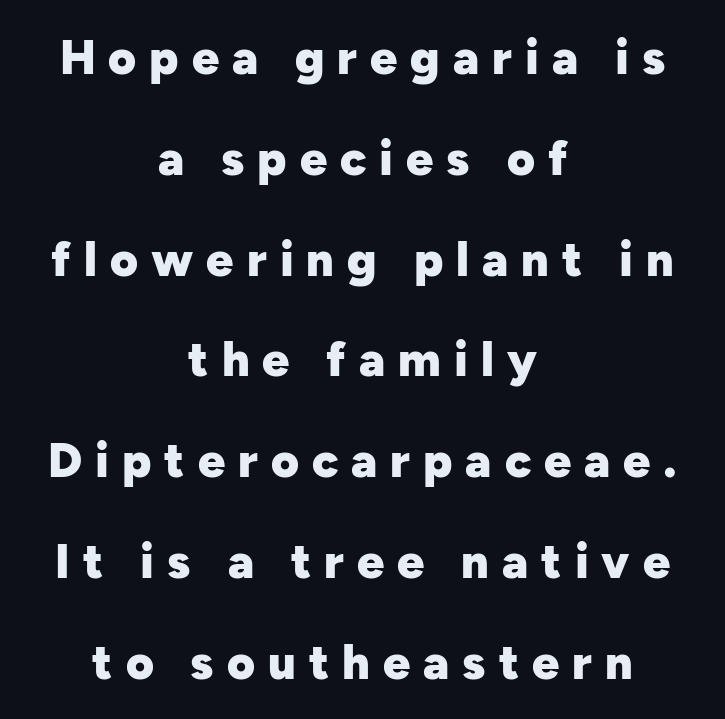
The letters advance in unequal steps, a hallmark of proportional type. Notice how thick the strokes are: this is what a full bold looks like. Check under the words: just untouched page. When letters stand straight like this, we call the style roman or upright. These lines are composed in type without serifs. Caption: multi-line text, centered on the measure.
